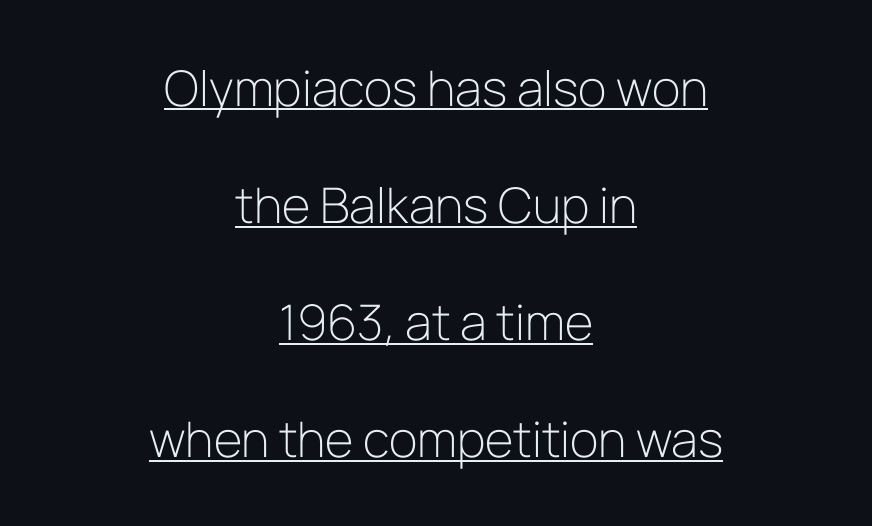
{"serif": "no", "italic": "no", "bold": "no", "weight": "light", "width": "normal", "stroke_contrast": "low", "x_height": "medium", "monospaced": "no", "underline": "yes", "align": "center", "line_spacing": "loose", "line_spacing_ratio": 2.39, "letter_spacing": "normal", "letter_spacing_em": 0.0, "glyph_px": 49}
